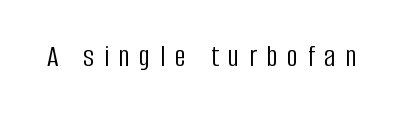
The image shows 31 px light, condensed sans-serif type, upright; set unusually wide letter spacing (+0.31 em), not underlined; low stroke contrast and a large x-height.
